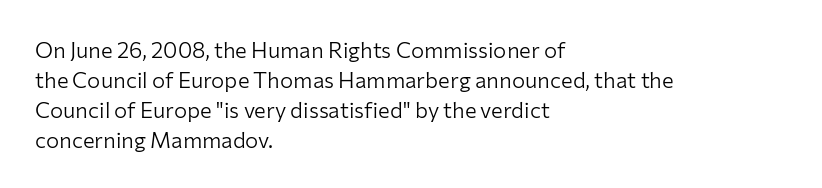
Reading down the column, the eye jumps a familiar distance to each next line. Left-aligned paragraph, ragged on the right. Check under the words: just untouched page. Nope, not italic — everything's standing straight.
